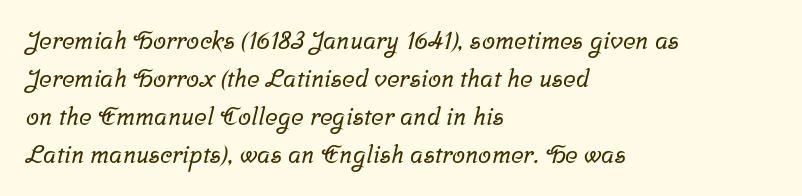
{"underline": "no", "align": "left", "line_spacing": "normal", "line_spacing_ratio": 1.59, "letter_spacing": "normal", "letter_spacing_em": 0.0, "glyph_px": 24}
